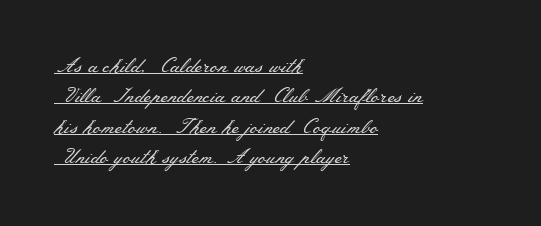
The horizontal fit of the characters is conventional and even. The leading is moderate, giving the passage an even texture. These glyphs show unthickened strokes, regular width or finer. Compared with a centered layout, this one pins lines to the left instead. Is there an underline? Yes — a line sits under the letters.
